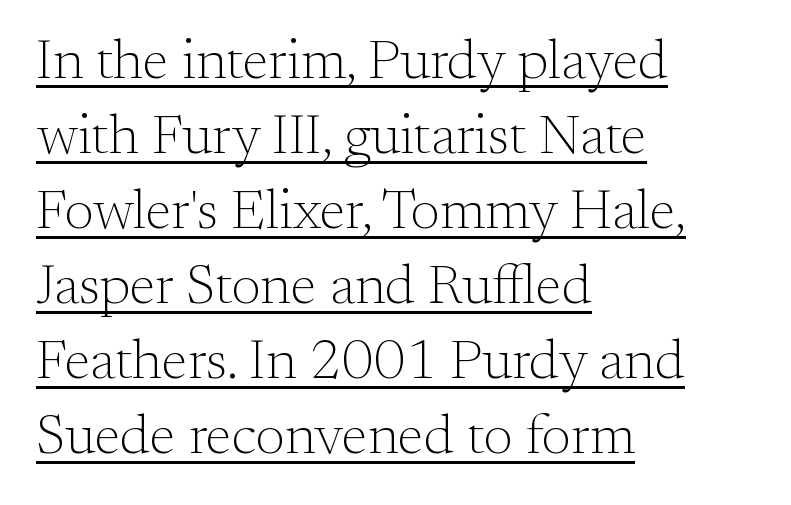
The image shows 56 px light serif type, upright; set left-aligned, normal line spacing (1.34x), normal letter spacing, underlined; medium stroke contrast and a small x-height.
